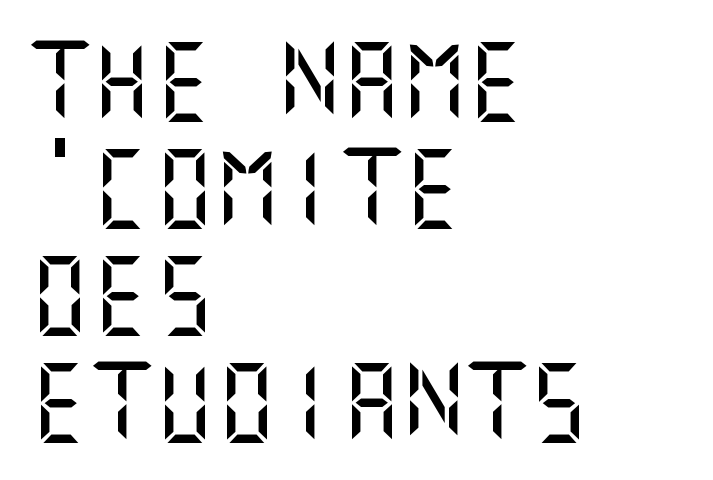
The image shows 78 px sans-serif type, upright; set left-aligned, normal line spacing (1.37x), normal letter spacing, not underlined; medium stroke contrast and a large x-height.
